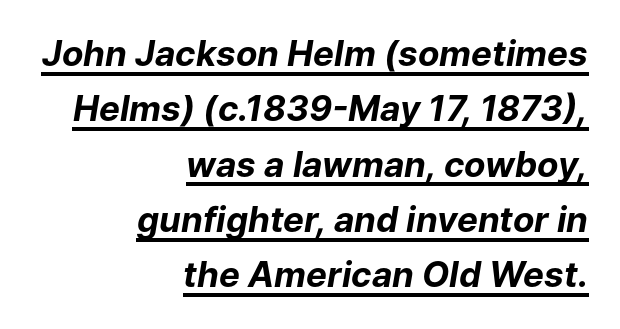
{"italic": "yes", "lean": "right", "slant_degrees": 9, "bold": "yes", "weight": "bold", "width": "normal", "stroke_contrast": "low", "x_height": "medium", "monospaced": "no", "underline": "yes", "align": "right", "line_spacing": "normal", "line_spacing_ratio": 1.58, "letter_spacing": "normal", "letter_spacing_em": 0.0, "glyph_px": 35}
